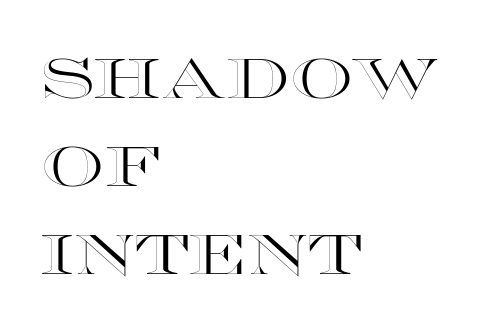
Q: Is the text italic (slanted)? A: No, it is upright.
Q: Is the text underlined? A: No.
Q: How is the paragraph aligned? A: Left-aligned.
Q: Is the spacing between letters normal or unusually wide? A: Normal.
Q: Is the spacing between lines tight, normal or loose? A: Normal.
Q: Width (condensed, normal, or wide)? A: Wide.
Q: x-height? A: Large.
Q: Monospaced? A: No.
